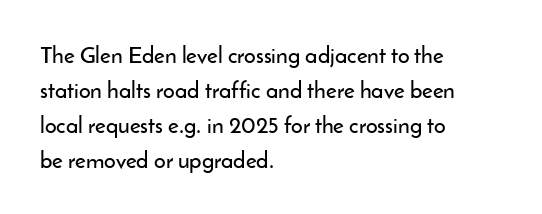
{"italic": "no", "underline": "no", "align": "left", "line_spacing": "normal", "line_spacing_ratio": 1.52, "letter_spacing": "normal", "letter_spacing_em": 0.0, "glyph_px": 23}
